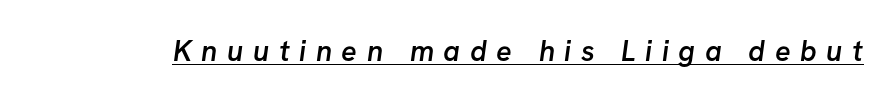
The image shows 29 px semibold sans-serif type; set unusually wide letter spacing (+0.33 em), underlined; low stroke contrast and a medium x-height.
